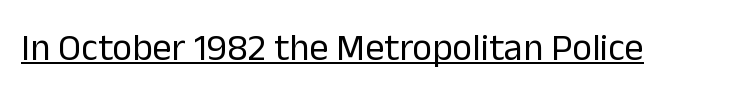
Check the space under the baseline: a stroke is drawn there. The face used here is proportionally spaced, like ordinary book or web type. The specimen reads as upright at a glance. The font is comparable to plain body text, perhaps lighter. The passage shown has conventional tracking throughout. Look at the bottom of the vertical strokes: they stop flat, with no serifs.
